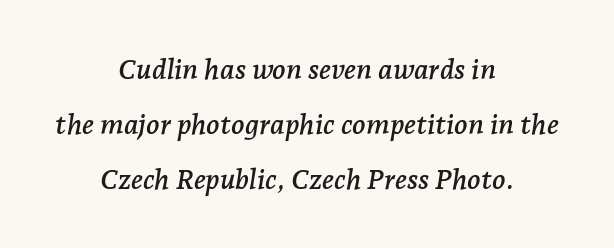
{"serif": "yes", "italic": "yes", "lean": "right", "slant_degrees": 7, "width": "normal", "stroke_contrast": "low", "x_height": "medium", "monospaced": "no", "underline": "no", "align": "center", "line_spacing": "loose", "line_spacing_ratio": 1.96, "letter_spacing": "normal", "letter_spacing_em": 0.0, "glyph_px": 28}
